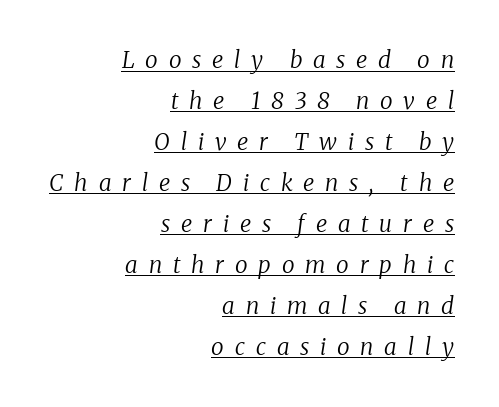
{"italic": "yes", "lean": "right", "slant_degrees": 8, "bold": "no", "underline": "yes", "align": "right", "line_spacing_ratio": 1.78, "letter_spacing": "wide", "letter_spacing_em": 0.47, "glyph_px": 23}
